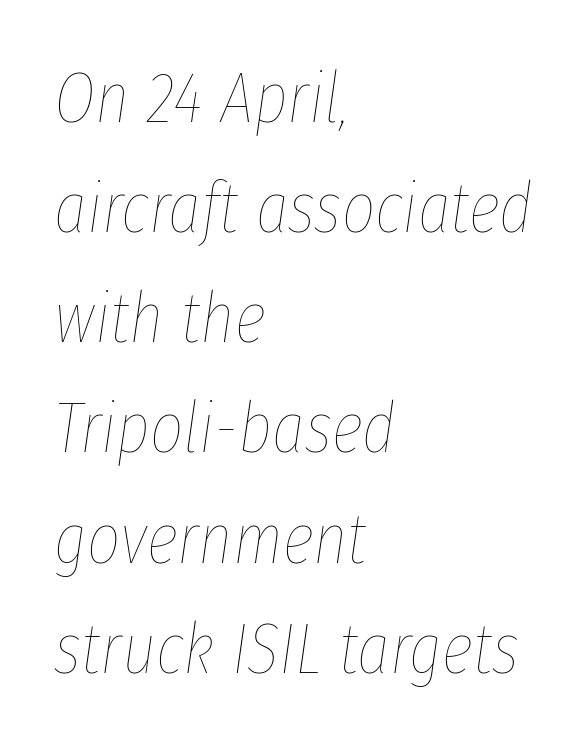
Q: Is the text bold? A: No.
Q: Is the text italic (slanted)? A: Yes, it leans right by about 8 degrees.
Q: Is the text underlined? A: No.
Q: How is the paragraph aligned? A: Left-aligned.
Q: Is the spacing between letters normal or unusually wide? A: Normal.
Q: Is the spacing between lines tight, normal or loose? A: Normal.
Q: Width (condensed, normal, or wide)? A: Condensed.
Q: Stroke contrast? A: Low.
Q: x-height? A: Medium.
Q: Monospaced? A: No.
